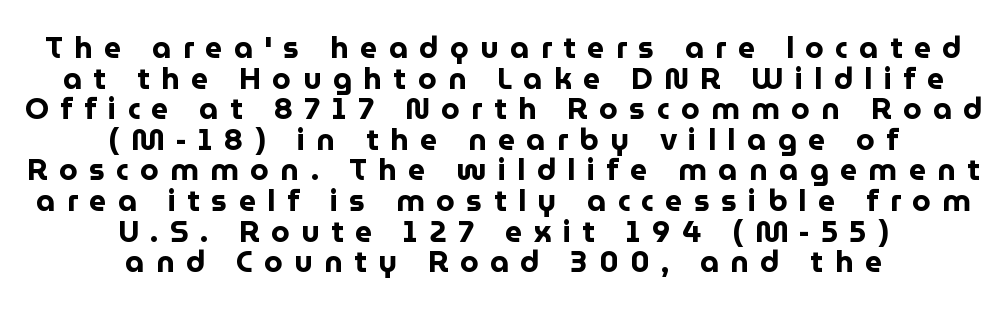
Q: Is the text bold? A: Yes.
Q: Is the text italic (slanted)? A: No, it is upright.
Q: Is the typeface a serif or a sans-serif typeface? A: Sans-serif.
Q: Is the text underlined? A: No.
Q: How is the paragraph aligned? A: Centered.
Q: Is the spacing between letters normal or unusually wide? A: Unusually wide.
Q: Is the spacing between lines tight, normal or loose? A: Tight.
Q: Width (condensed, normal, or wide)? A: Normal.
Q: Stroke contrast? A: Low.
Q: x-height? A: Medium.
Q: Monospaced? A: No.
